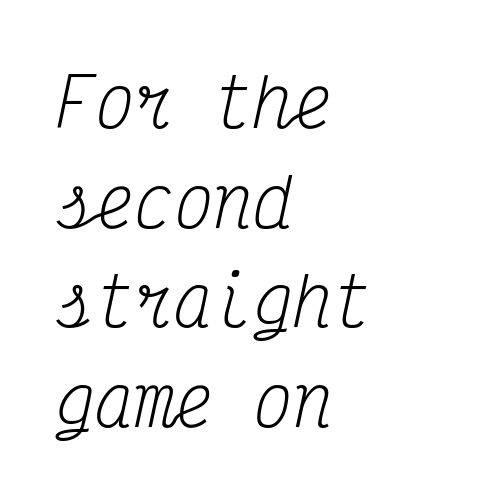
Q: Is the text bold? A: No.
Q: Is the text italic (slanted)? A: Yes, it leans right by about 12 degrees.
Q: Is the typeface a serif or a sans-serif typeface? A: Serif.
Q: Is the text underlined? A: No.
Q: How is the paragraph aligned? A: Left-aligned.
Q: Is the spacing between letters normal or unusually wide? A: Normal.
Q: Is the spacing between lines tight, normal or loose? A: Normal.
Q: Width (condensed, normal, or wide)? A: Condensed.
Q: Stroke contrast? A: Medium.
Q: x-height? A: Medium.
Q: Monospaced? A: Yes.
